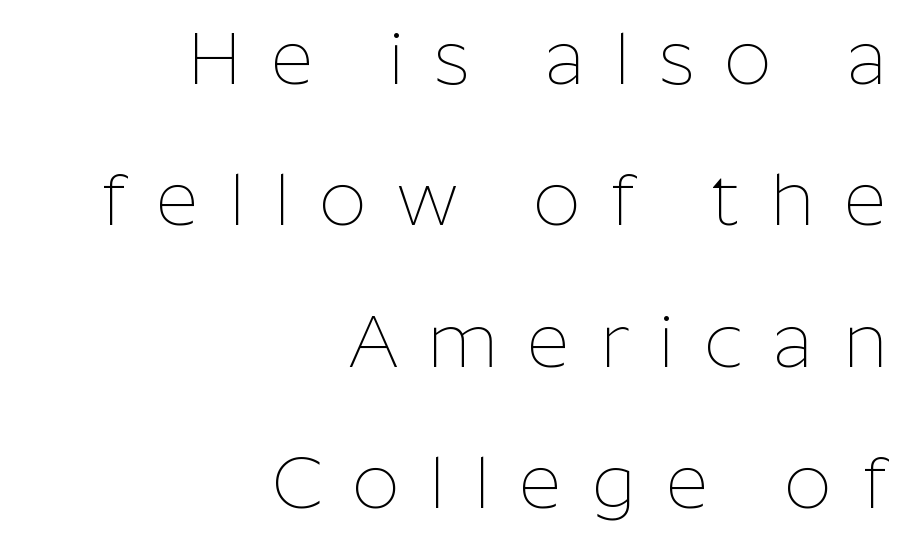
The image shows 74 px thin sans-serif type, upright; set right-aligned, loose line spacing (1.91x), unusually wide letter spacing (+0.4 em), not underlined; low stroke contrast and a medium x-height.
